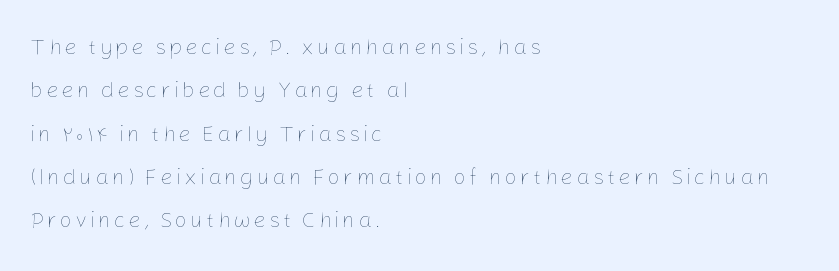
{"italic": "no", "bold": "no", "underline": "no", "align": "left", "line_spacing": "loose", "line_spacing_ratio": 1.97, "glyph_px": 22}
